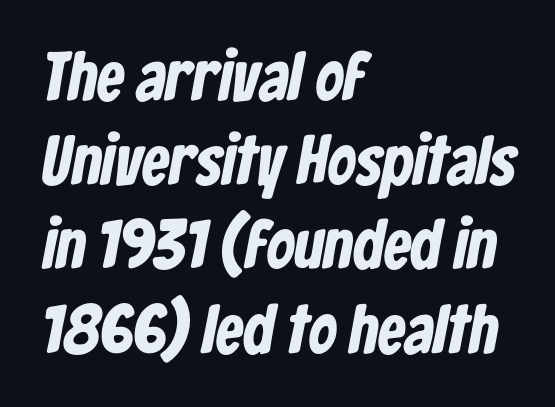
A typesetter would call this zero additional tracking. Think of a printed novel: that variable character pitch is what you see here. Each glyph is drawn with heavy, bold strokes. Anything drawn beneath the words? Only blank space. Nope, no serifs anywhere on these letters. Leftover space on each line is placed entirely after the last word.
